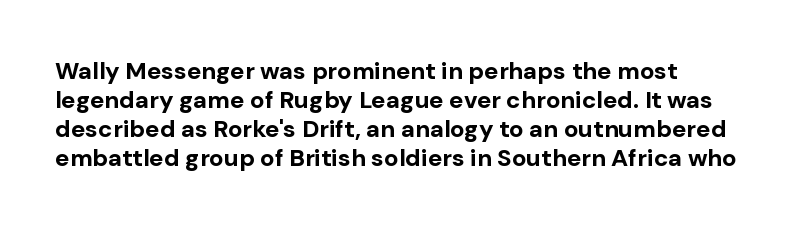
The image shows 24 px bold type, upright; set left-aligned, line spacing 1.21x, normal letter spacing, not underlined.
